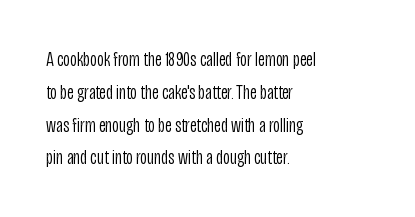
{"italic": "no", "bold": "no", "underline": "no", "align": "left", "line_spacing": "normal", "line_spacing_ratio": 1.56, "letter_spacing": "normal", "letter_spacing_em": 0.0, "glyph_px": 21}
